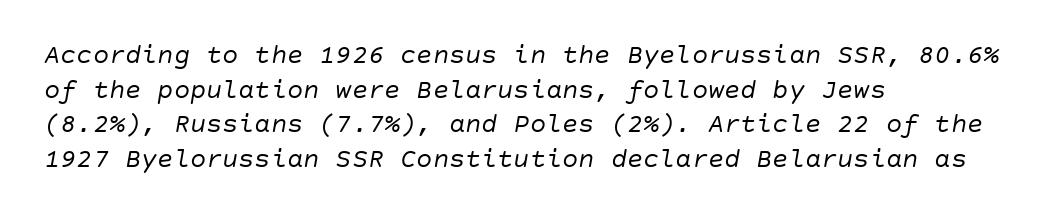
{"italic": "yes", "lean": "right", "slant_degrees": 10, "bold": "no", "underline": "no", "align": "left", "line_spacing": "normal", "line_spacing_ratio": 1.28, "letter_spacing": "normal", "letter_spacing_em": 0.0, "glyph_px": 27}
